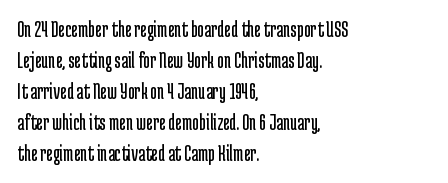
The image shows 23 px text type, upright; set left-aligned, normal line spacing (1.35x), normal letter spacing, not underlined.
